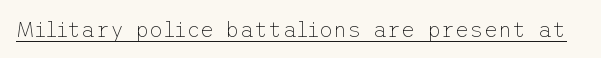
Q: Is the text bold? A: No.
Q: Is the text italic (slanted)? A: No, it is upright.
Q: Is the text underlined? A: Yes.
Q: Is the spacing between letters normal or unusually wide? A: Normal.
